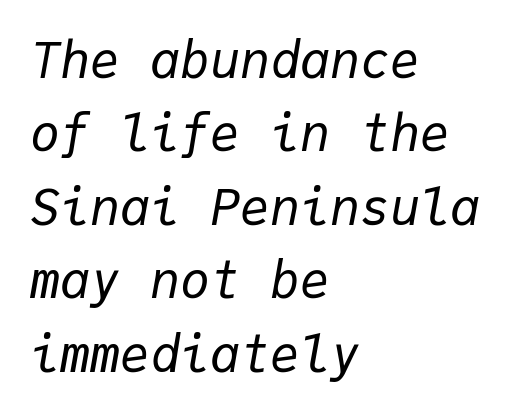
{"italic": "yes", "lean": "right", "slant_degrees": 9, "bold": "no", "weight": "regular", "width": "normal", "stroke_contrast": "low", "x_height": "medium", "monospaced": "yes", "underline": "no", "align": "left", "line_spacing": "normal", "line_spacing_ratio": 1.47, "letter_spacing": "normal", "letter_spacing_em": 0.0, "glyph_px": 50}
